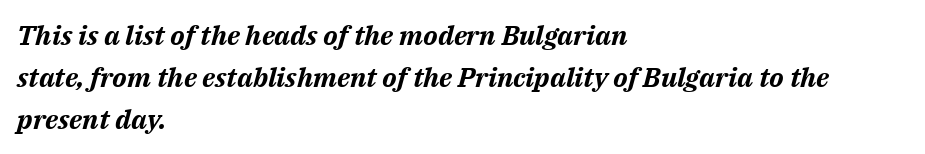
The block of text has a typical density, with ordinary space between rows. Nobody touched the tracking dial on this one. Any mark beneath the type? The region is blank. The rendering anchors every line to the left-hand side. These lines carry a lot of weight — the face is fully bold.
